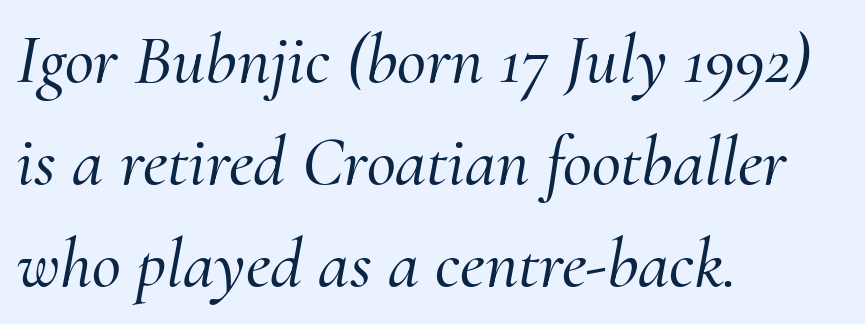
Q: Is the text italic (slanted)? A: Yes, it leans right by about 10 degrees.
Q: Is the typeface a serif or a sans-serif typeface? A: Serif.
Q: Is the text underlined? A: No.
Q: How is the paragraph aligned? A: Left-aligned.
Q: Is the spacing between letters normal or unusually wide? A: Normal.
Q: Is the spacing between lines tight, normal or loose? A: Normal.
Q: Width (condensed, normal, or wide)? A: Normal.
Q: Stroke contrast? A: Medium.
Q: x-height? A: Small.
Q: Monospaced? A: No.
